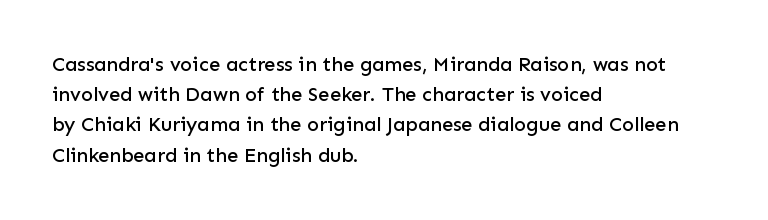
Words float on clear page, feet unadorned. Quick note: not italic, upright. Is there much room between lines? A standard amount, neither cramped nor airy. This sample is left-justified, so line endings fall wherever the words run out. Between one letter and the next there's only the usual sliver of space.
